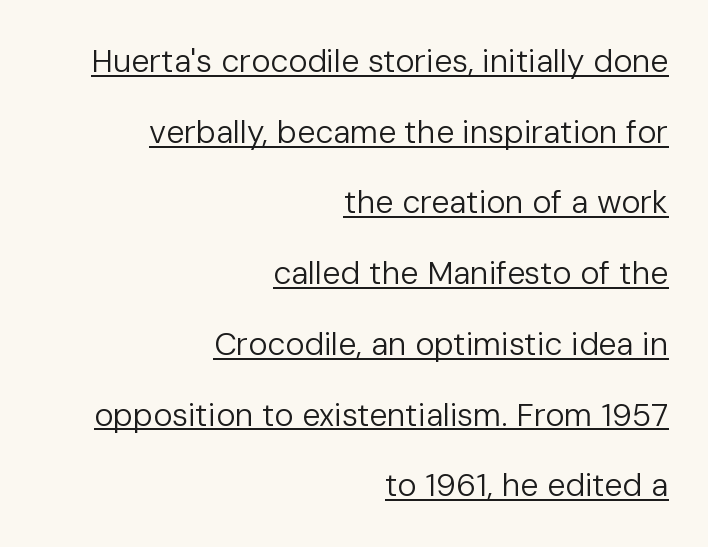
{"serif": "no", "italic": "no", "bold": "no", "weight": "regular", "width": "normal", "stroke_contrast": "low", "x_height": "medium", "monospaced": "no", "underline": "yes", "align": "right", "line_spacing": "loose", "line_spacing_ratio": 2.21, "letter_spacing": "normal", "letter_spacing_em": 0.0, "glyph_px": 32}
